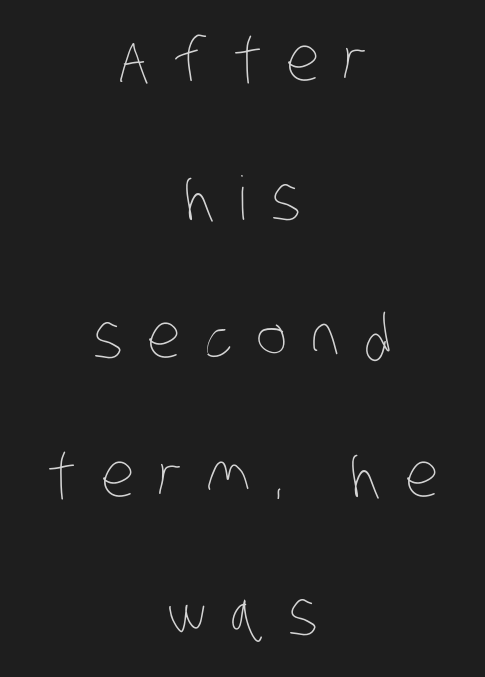
The image shows 60 px thin, condensed type; set centered, loose line spacing (2.31x), unusually wide letter spacing (+0.4 em), not underlined; low stroke contrast and a large x-height.
